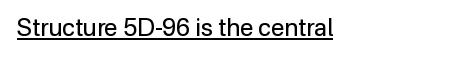
Underlined type. When letters stand straight like this, we call the style roman or upright. The line texture is even and compact thanks to regular tracking. The strokes carry an ordinary text weight at most.
